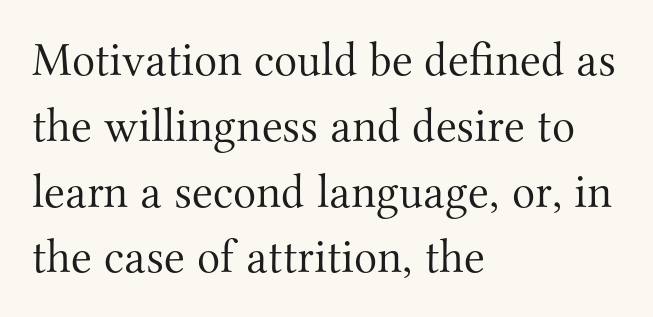
Q: Is the text bold? A: No.
Q: Is the text italic (slanted)? A: No, it is upright.
Q: Is the typeface a serif or a sans-serif typeface? A: Serif.
Q: Is the text underlined? A: No.
Q: How is the paragraph aligned? A: Left-aligned.
Q: Is the spacing between letters normal or unusually wide? A: Normal.
Q: Is the spacing between lines tight, normal or loose? A: Normal.
Q: Width (condensed, normal, or wide)? A: Normal.
Q: Stroke contrast? A: Medium.
Q: x-height? A: Small.
Q: Monospaced? A: No.
